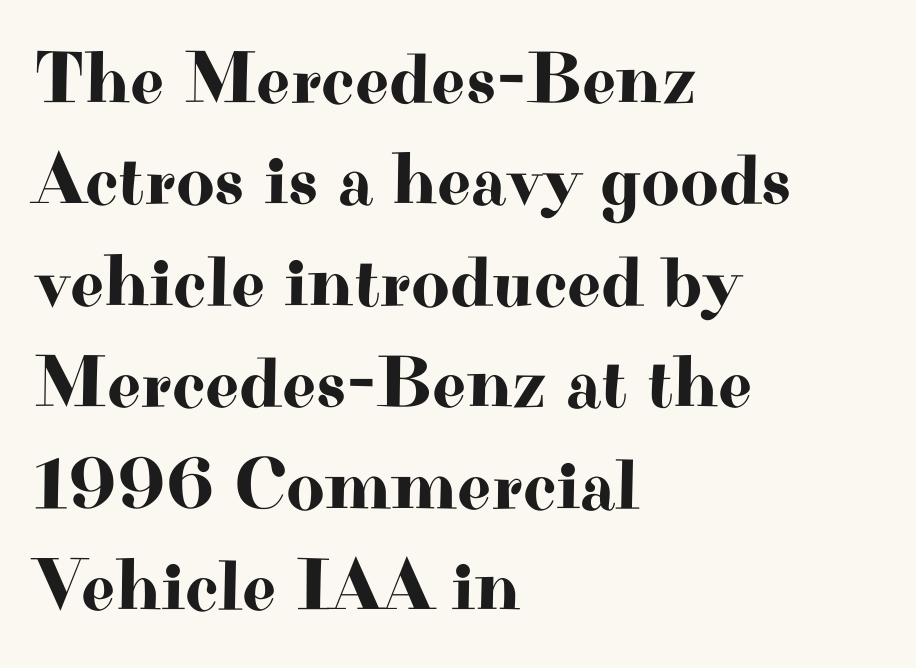
The image shows 74 px wide serif type, upright; set left-aligned, normal line spacing (1.37x), normal letter spacing, not underlined; high stroke contrast and a small x-height.
